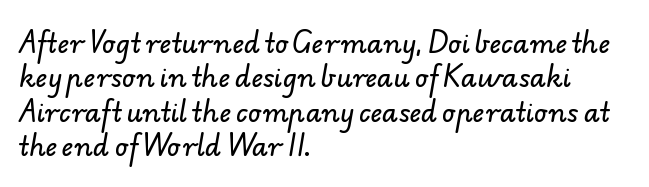
Q: Is the text underlined? A: No.
Q: How is the paragraph aligned? A: Left-aligned.
Q: Is the spacing between letters normal or unusually wide? A: Normal.
Q: Is the spacing between lines tight, normal or loose? A: Normal.
